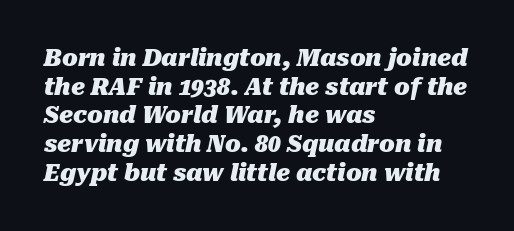
Q: Is the text bold? A: Yes.
Q: Is the text italic (slanted)? A: Yes, it leans right by about 10 degrees.
Q: Is the text underlined? A: No.
Q: How is the paragraph aligned? A: Left-aligned.
Q: Is the spacing between letters normal or unusually wide? A: Normal.
Q: Is the spacing between lines tight, normal or loose? A: Normal.
